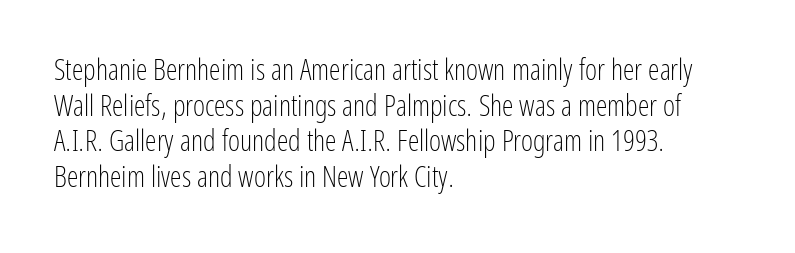
The image shows 29 px light, condensed sans-serif type, upright; set left-aligned, line spacing 1.23x, normal letter spacing, not underlined; low stroke contrast and a medium x-height.
